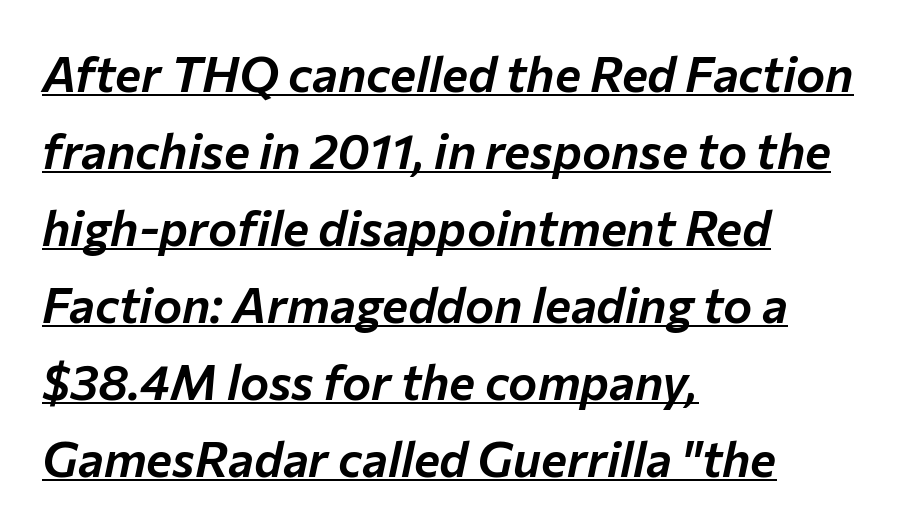
Q: Is the text italic (slanted)? A: Yes, it leans right by about 12 degrees.
Q: Is the text underlined? A: Yes.
Q: How is the paragraph aligned? A: Left-aligned.
Q: Is the spacing between letters normal or unusually wide? A: Normal.
Q: Is the spacing between lines tight, normal or loose? A: Normal.
Q: Width (condensed, normal, or wide)? A: Normal.
Q: Stroke contrast? A: Low.
Q: x-height? A: Medium.
Q: Monospaced? A: No.
